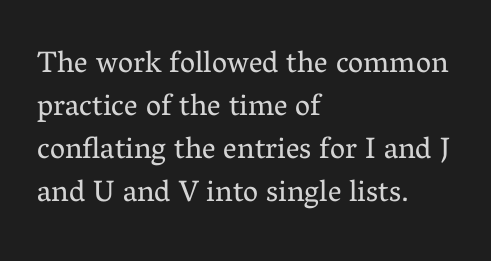
{"serif": "yes", "italic": "no", "bold": "no", "weight": "regular", "width": "normal", "stroke_contrast": "medium", "x_height": "medium", "monospaced": "no", "underline": "no", "align": "left", "line_spacing": "normal", "line_spacing_ratio": 1.43, "letter_spacing": "normal", "letter_spacing_em": 0.0, "glyph_px": 30}
